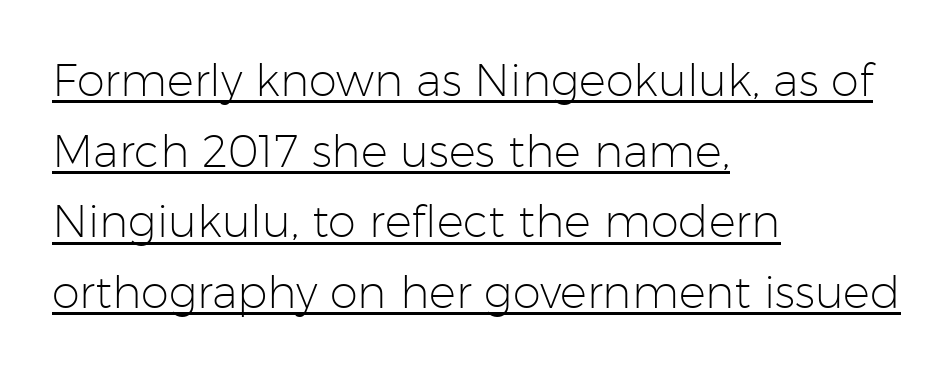
{"serif": "no", "italic": "no", "bold": "no", "weight": "light", "width": "normal", "stroke_contrast": "low", "x_height": "medium", "monospaced": "no", "underline": "yes", "align": "left", "line_spacing": "normal", "line_spacing_ratio": 1.57, "letter_spacing": "normal", "letter_spacing_em": 0.0, "glyph_px": 45}
